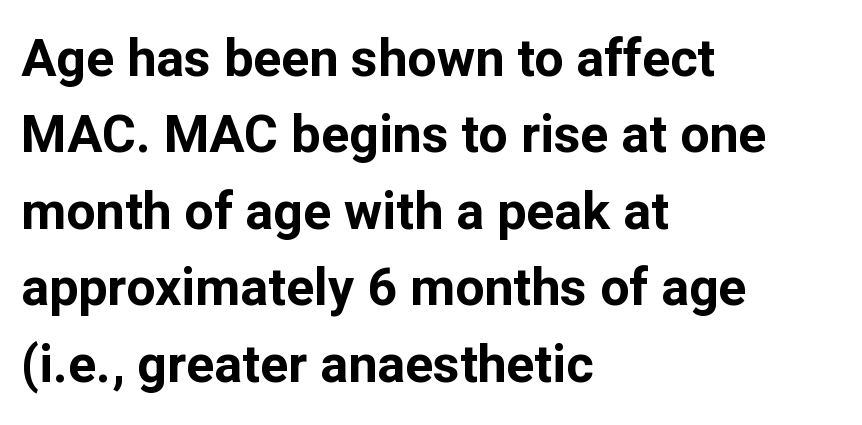
{"serif": "no", "italic": "no", "bold": "yes", "weight": "bold", "width": "normal", "stroke_contrast": "low", "x_height": "medium", "monospaced": "no", "underline": "no", "align": "left", "line_spacing": "normal", "line_spacing_ratio": 1.47, "letter_spacing": "normal", "letter_spacing_em": 0.0, "glyph_px": 52}
